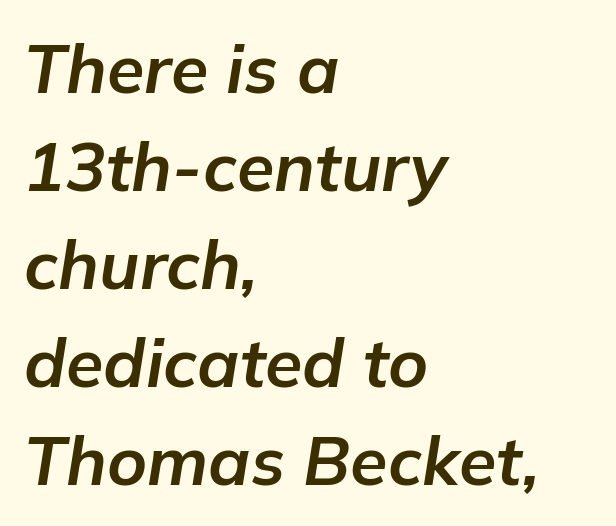
Proportional: the letters do not fall into vertical columns. Pretty heavy lettering here — definitely bold. The letters sit at their default tracking, neither squeezed nor spread. Posture: slanted.
